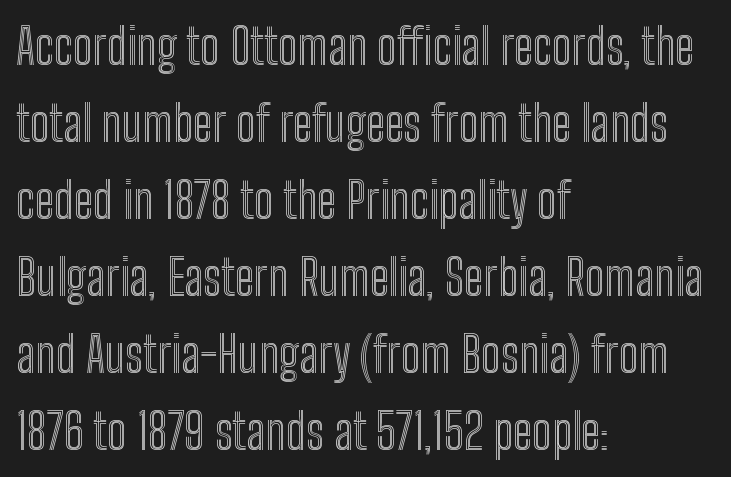
Q: Is the text italic (slanted)? A: No, it is upright.
Q: Is the text underlined? A: No.
Q: How is the paragraph aligned? A: Left-aligned.
Q: Is the spacing between letters normal or unusually wide? A: Normal.
Q: Is the spacing between lines tight, normal or loose? A: Normal.
Q: Width (condensed, normal, or wide)? A: Condensed.
Q: x-height? A: Medium.
Q: Monospaced? A: No.
